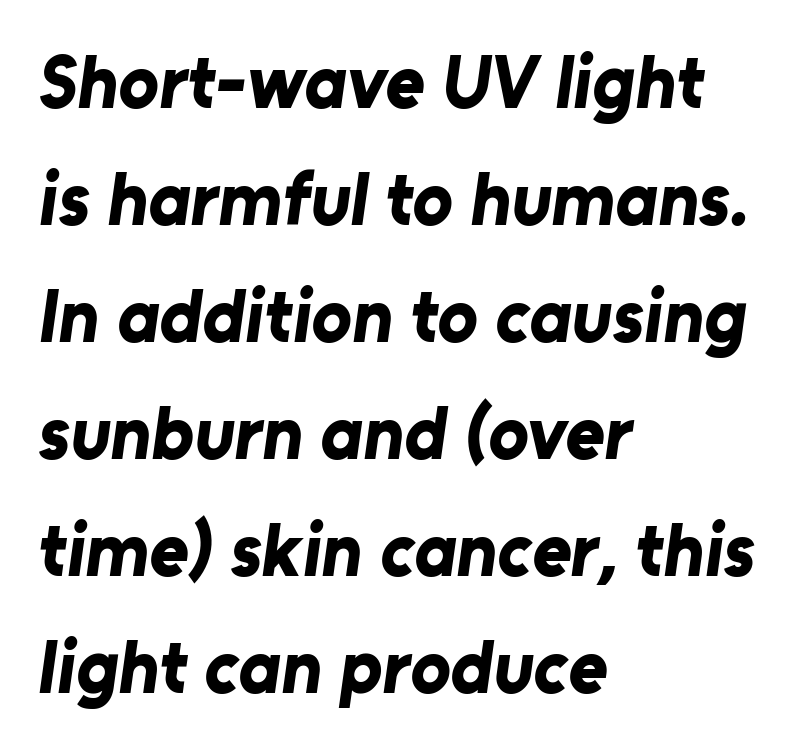
The image shows 75 px bold sans-serif type; set left-aligned, normal line spacing (1.56x), normal letter spacing, not underlined; low stroke contrast and a medium x-height.
